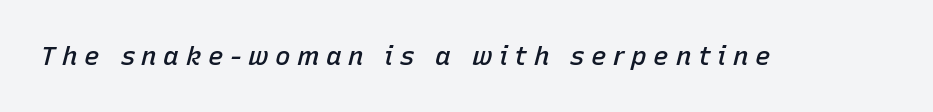
Caption: expanded tracking, letters set apart. Semibold letterforms, between regular and bold. Letters rest on an invisible, unmarked baseline. An italicized treatment has been applied to the whole sample.
